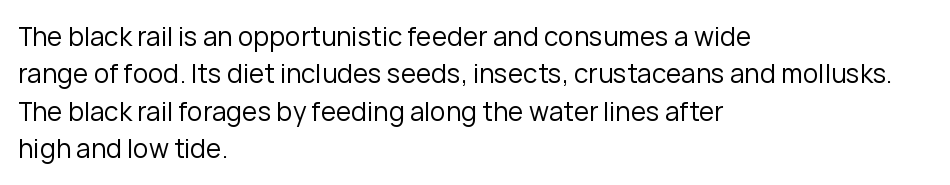
{"italic": "no", "bold": "no", "underline": "no", "align": "left", "line_spacing": "normal", "line_spacing_ratio": 1.44, "letter_spacing": "normal", "letter_spacing_em": 0.0, "glyph_px": 26}
